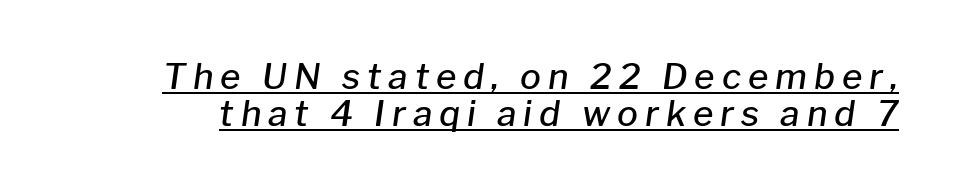
{"italic": "yes", "lean": "right", "slant_degrees": 8, "bold": "semi", "weight": "semibold", "width": "normal", "stroke_contrast": "low", "x_height": "medium", "monospaced": "no", "underline": "yes", "line_spacing": "tight", "line_spacing_ratio": 1.07, "letter_spacing": "wide", "letter_spacing_em": 0.2, "glyph_px": 35}
